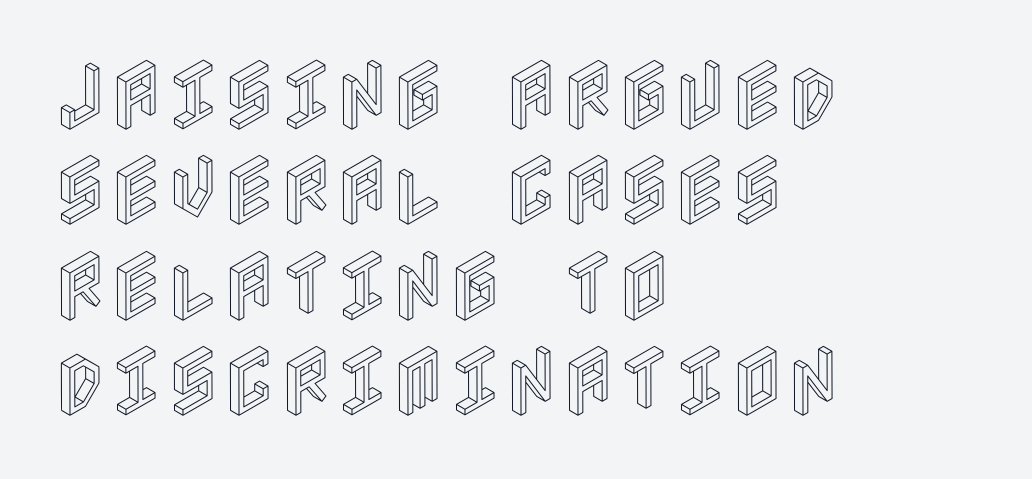
Q: Is the text italic (slanted)? A: No, it is upright.
Q: Is the text underlined? A: No.
Q: How is the paragraph aligned? A: Left-aligned.
Q: Is the spacing between letters normal or unusually wide? A: Normal.
Q: Width (condensed, normal, or wide)? A: Condensed.
Q: x-height? A: Large.
